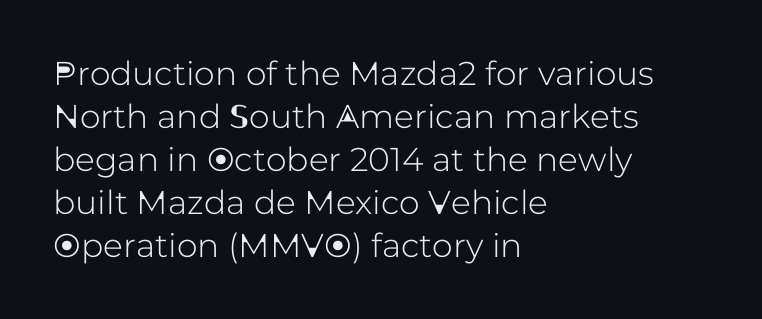
The image shows 33 px sans-serif type, upright; set left-aligned, normal line spacing (1.3x), normal letter spacing, not underlined; low stroke contrast and a medium x-height.
